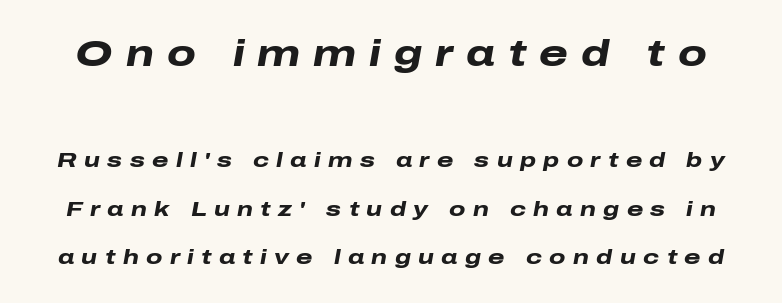
{"italic": "yes", "lean": "right", "slant_degrees": 10, "bold": "yes", "weight": "heavy", "width": "wide", "stroke_contrast": "low", "x_height": "medium", "monospaced": "no", "underline": "no", "line_spacing": "loose", "line_spacing_ratio": 2.31, "letter_spacing": "wide", "letter_spacing_em": 0.35, "larger_block": "first", "size_ratio": 1.76, "glyph_px": 37}
